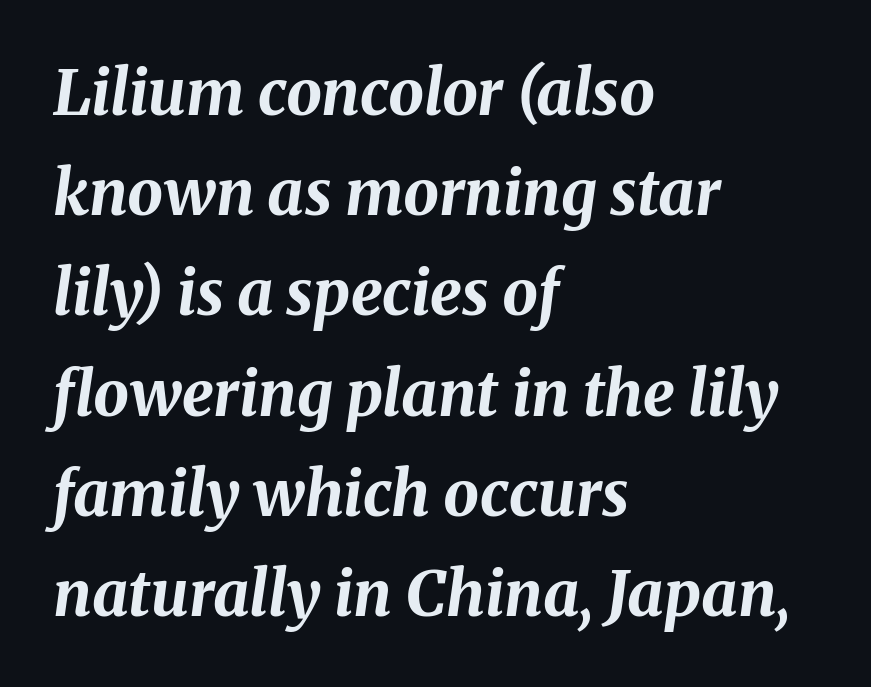
{"italic": "yes", "lean": "right", "slant_degrees": 8, "bold": "yes", "weight": "bold", "width": "normal", "stroke_contrast": "medium", "x_height": "medium", "monospaced": "no", "underline": "no", "align": "left", "line_spacing": "normal", "line_spacing_ratio": 1.59, "letter_spacing": "normal", "letter_spacing_em": 0.0, "glyph_px": 63}
